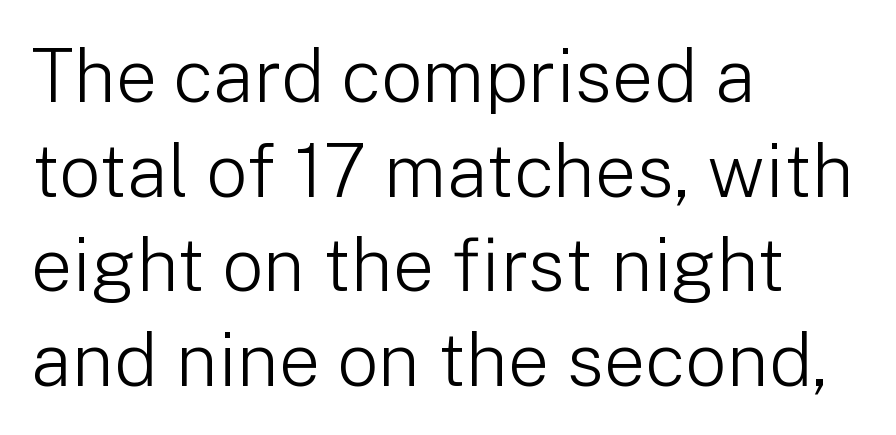
Q: Is the text bold? A: No.
Q: Is the text italic (slanted)? A: No, it is upright.
Q: Is the typeface a serif or a sans-serif typeface? A: Sans-serif.
Q: Is the text underlined? A: No.
Q: How is the paragraph aligned? A: Left-aligned.
Q: Is the spacing between letters normal or unusually wide? A: Normal.
Q: Is the spacing between lines tight, normal or loose? A: Normal.
Q: Width (condensed, normal, or wide)? A: Normal.
Q: Stroke contrast? A: Low.
Q: x-height? A: Medium.
Q: Monospaced? A: No.
